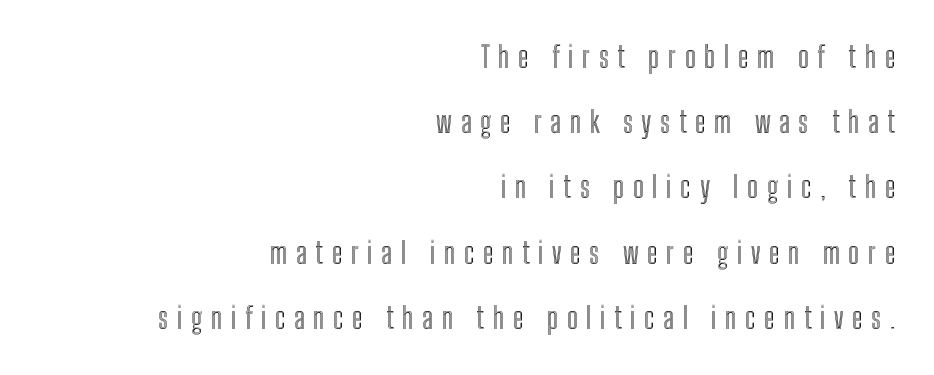
Q: Is the text italic (slanted)? A: No, it is upright.
Q: Is the text underlined? A: No.
Q: How is the paragraph aligned? A: Right-aligned.
Q: Is the spacing between letters normal or unusually wide? A: Unusually wide.
Q: Is the spacing between lines tight, normal or loose? A: Loose.
Q: Width (condensed, normal, or wide)? A: Condensed.
Q: x-height? A: Medium.
Q: Monospaced? A: No.
